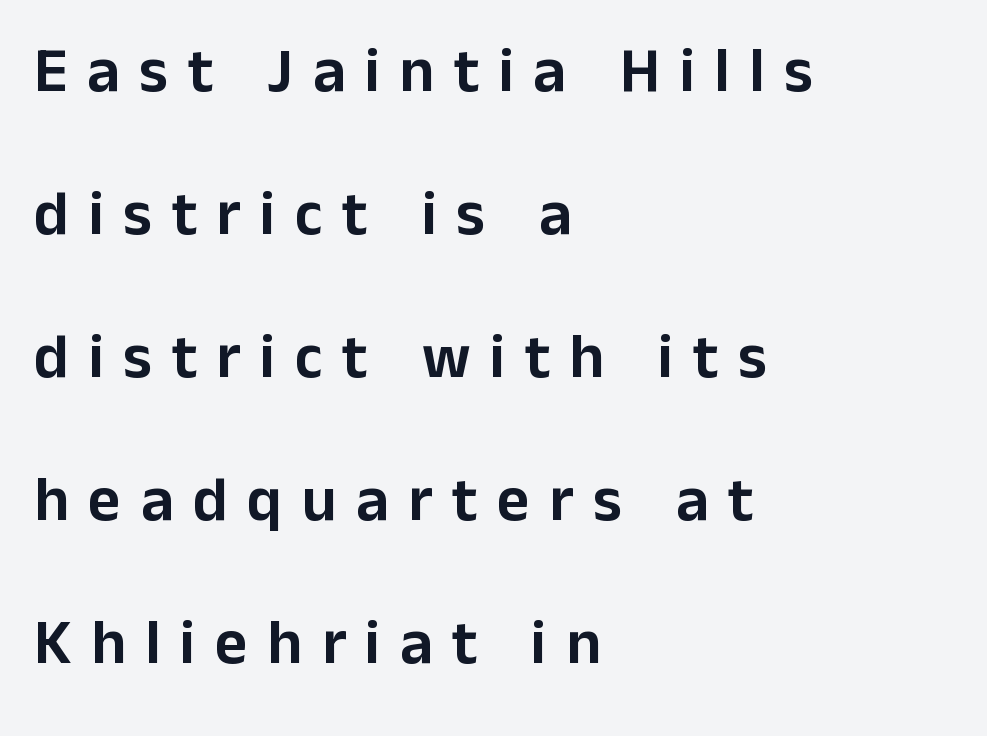
The ragged edge is on the right, which tells us the setting is flush left. This rendering features lettering with no underline. Here the designer chose a conventional face with non-uniform glyph widths. You can tell it's not italic because the verticals are truly vertical.
